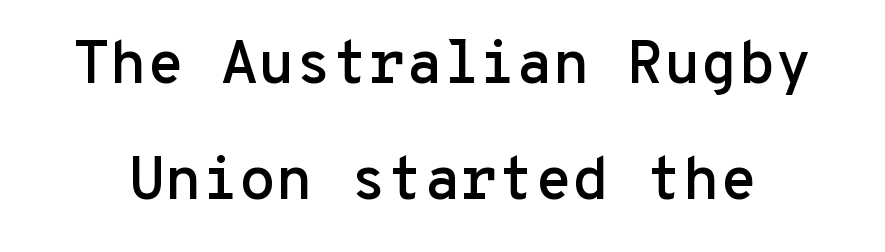
{"serif": "no", "italic": "no", "width": "normal", "stroke_contrast": "low", "x_height": "medium", "monospaced": "yes", "underline": "no", "line_spacing": "loose", "line_spacing_ratio": 1.93, "letter_spacing": "normal", "letter_spacing_em": 0.0, "glyph_px": 60}
